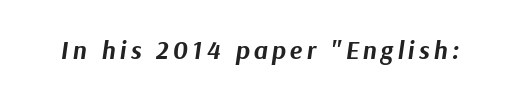
{"italic": "yes", "lean": "right", "slant_degrees": 9, "bold": "yes", "underline": "no", "glyph_px": 26}
